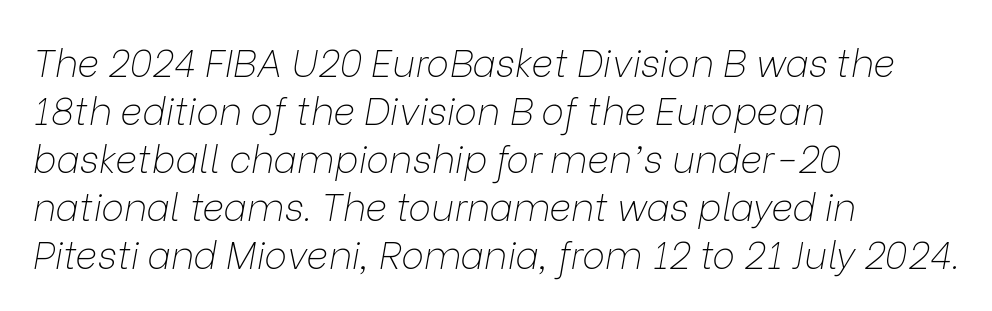
Notice how the passage keeps a crisp vertical edge on the left only. No extra tracking has been applied to these lines. The whole block is typeset with a tilt. Note the varied advance widths — an 'i' is clearly narrower than an 'm'. Weight class: somewhere from thin through regular.
